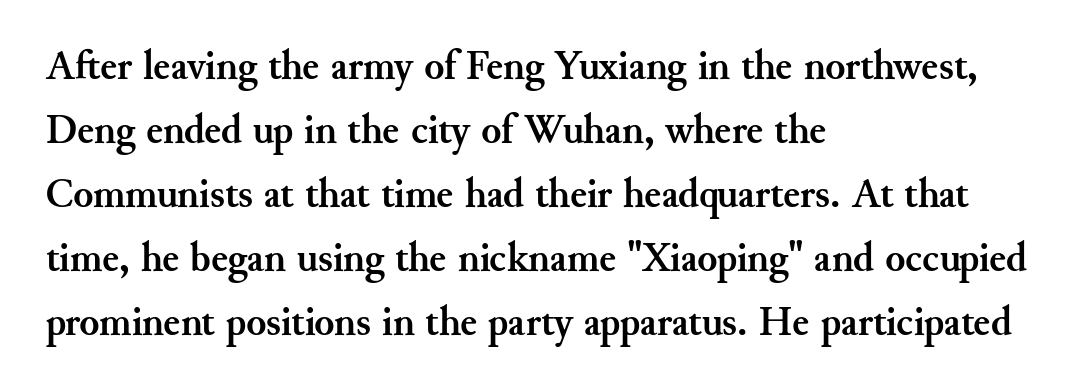
{"serif": "yes", "italic": "no", "bold": "yes", "weight": "semibold", "width": "normal", "stroke_contrast": "medium", "x_height": "small", "monospaced": "no", "underline": "no", "align": "left", "line_spacing": "normal", "line_spacing_ratio": 1.56, "letter_spacing": "normal", "letter_spacing_em": 0.0, "glyph_px": 41}
